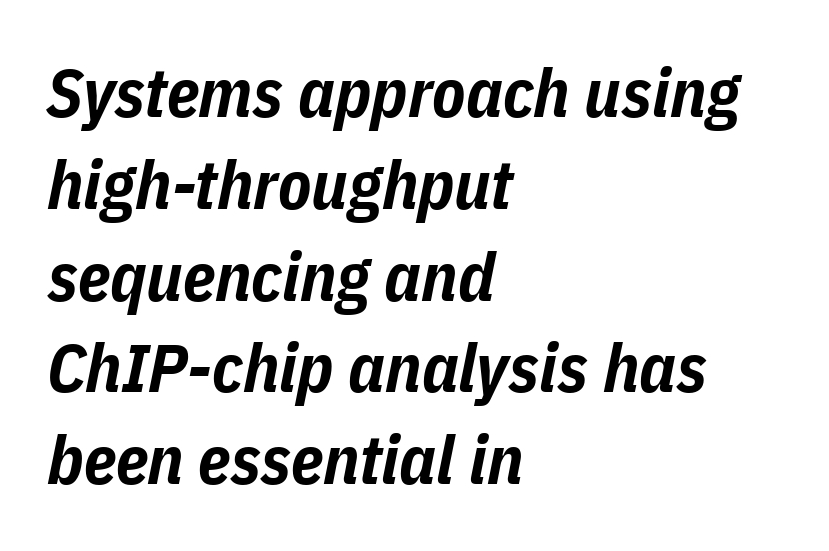
{"italic": "yes", "lean": "right", "slant_degrees": 11, "bold": "yes", "weight": "bold", "width": "condensed", "stroke_contrast": "low", "x_height": "medium", "monospaced": "no", "underline": "no", "align": "left", "line_spacing": "normal", "line_spacing_ratio": 1.35, "letter_spacing": "normal", "letter_spacing_em": 0.0, "glyph_px": 68}
